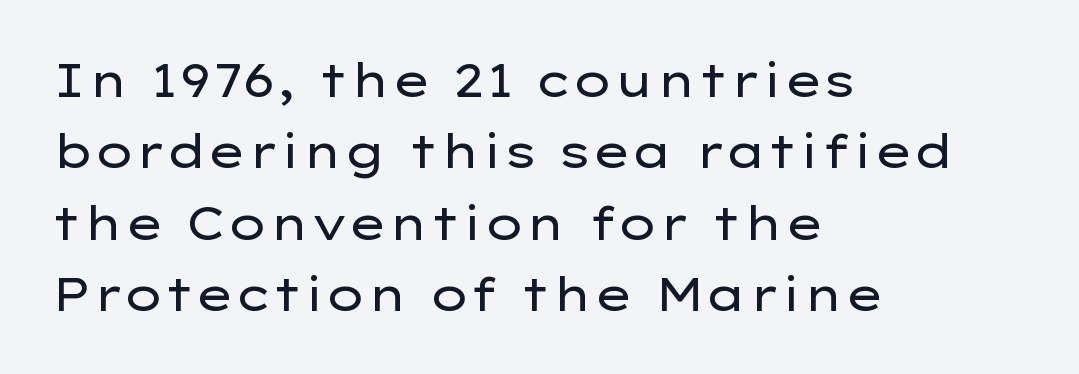
The image shows 46 px regular-weight, wide sans-serif type, upright; set left-aligned, normal line spacing (1.55x), normal letter spacing, not underlined; low stroke contrast and a medium x-height.
